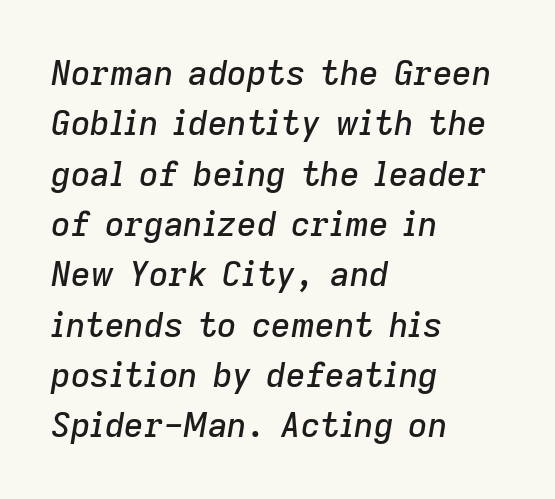
Q: Is the text italic (slanted)? A: Yes, it leans right by about 9 degrees.
Q: Is the text underlined? A: No.
Q: How is the paragraph aligned? A: Left-aligned.
Q: Is the spacing between letters normal or unusually wide? A: Normal.
Q: Is the spacing between lines tight, normal or loose? A: Normal.
Q: Width (condensed, normal, or wide)? A: Normal.
Q: Stroke contrast? A: Low.
Q: x-height? A: Medium.
Q: Monospaced? A: No.
